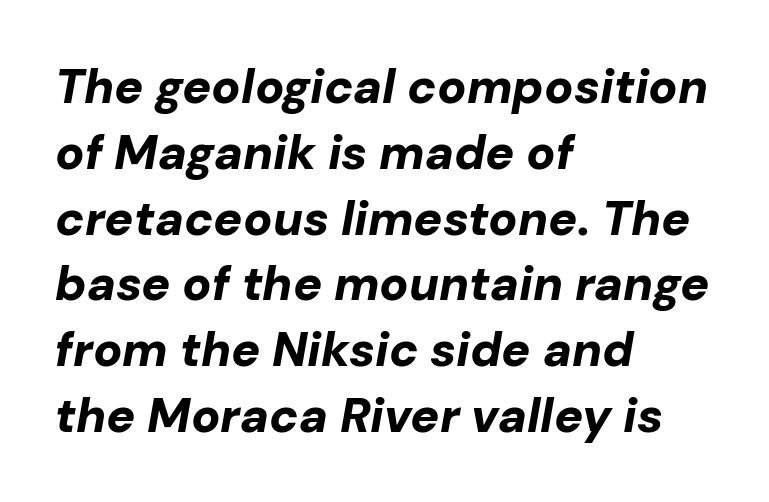
Spacing verdict: proportional, widths tailored to each character. The paragraph has a hard left edge and a soft right edge. The strokes are fattened all the way to bold. The passage shown has conventional tracking throughout.
